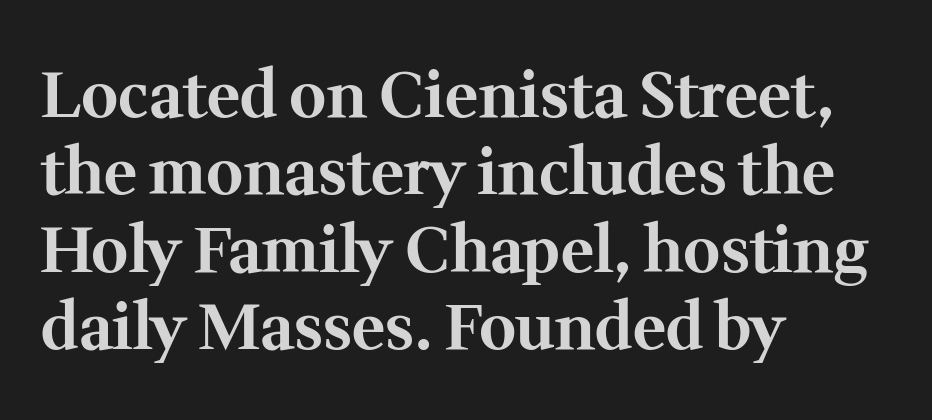
Q: Is the text bold? A: Yes.
Q: Is the text italic (slanted)? A: No, it is upright.
Q: Is the typeface a serif or a sans-serif typeface? A: Serif.
Q: Is the text underlined? A: No.
Q: How is the paragraph aligned? A: Left-aligned.
Q: Is the spacing between letters normal or unusually wide? A: Normal.
Q: Width (condensed, normal, or wide)? A: Normal.
Q: Stroke contrast? A: Medium.
Q: x-height? A: Medium.
Q: Monospaced? A: No.
